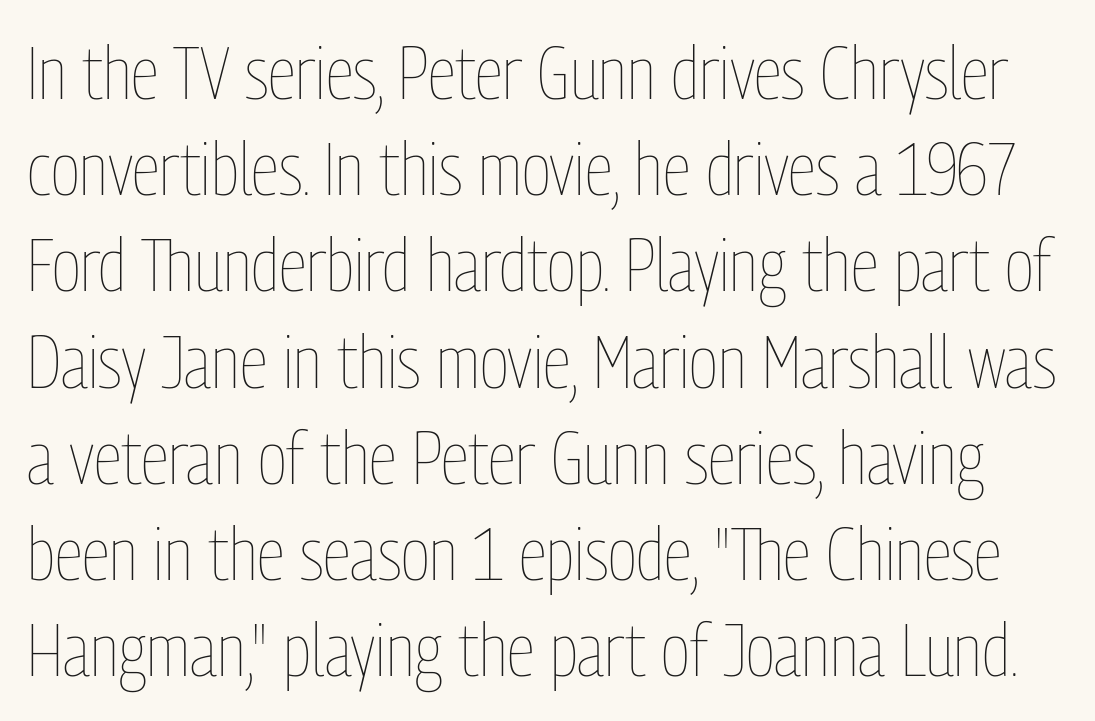
The image shows 74 px thin, condensed type, upright; set normal line spacing (1.3x), normal letter spacing, not underlined; low stroke contrast and a medium x-height.
